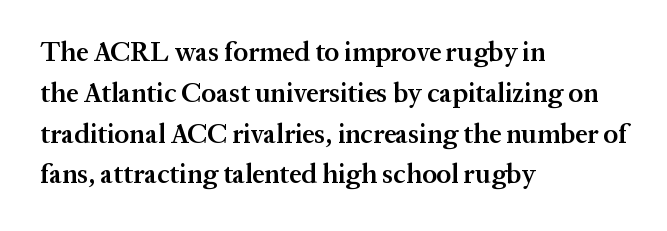
Q: Is the text bold? A: Semi-bold.
Q: Is the text italic (slanted)? A: No, it is upright.
Q: Is the text underlined? A: No.
Q: How is the paragraph aligned? A: Left-aligned.
Q: Is the spacing between letters normal or unusually wide? A: Normal.
Q: Is the spacing between lines tight, normal or loose? A: Normal.
